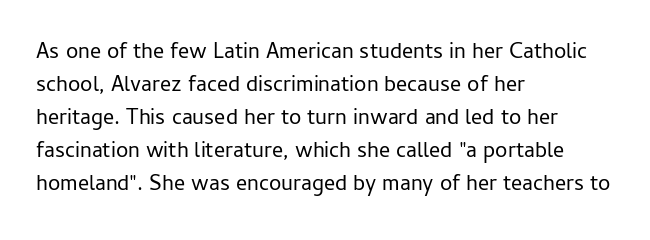
{"italic": "no", "bold": "no", "underline": "no", "align": "left", "line_spacing": "normal", "line_spacing_ratio": 1.5, "letter_spacing": "normal", "letter_spacing_em": 0.0, "glyph_px": 22}
